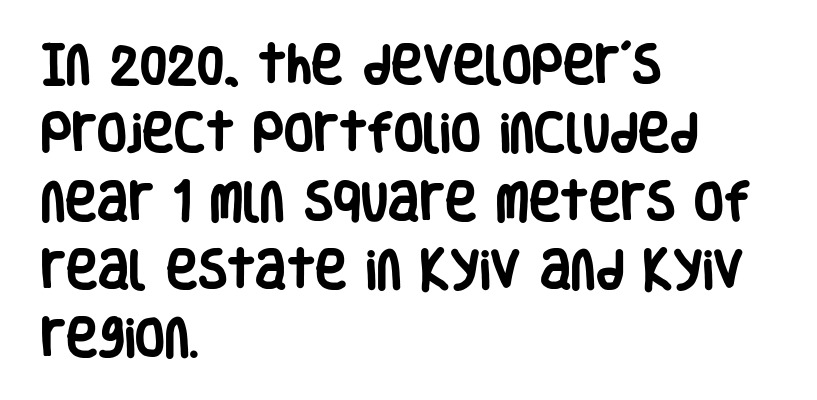
Q: Is the text bold? A: Yes.
Q: Is the text italic (slanted)? A: No, it is upright.
Q: Is the typeface a serif or a sans-serif typeface? A: Sans-serif.
Q: Is the text underlined? A: No.
Q: How is the paragraph aligned? A: Left-aligned.
Q: Is the spacing between letters normal or unusually wide? A: Normal.
Q: Is the spacing between lines tight, normal or loose? A: Normal.
Q: Width (condensed, normal, or wide)? A: Condensed.
Q: Stroke contrast? A: Low.
Q: x-height? A: Large.
Q: Monospaced? A: No.
